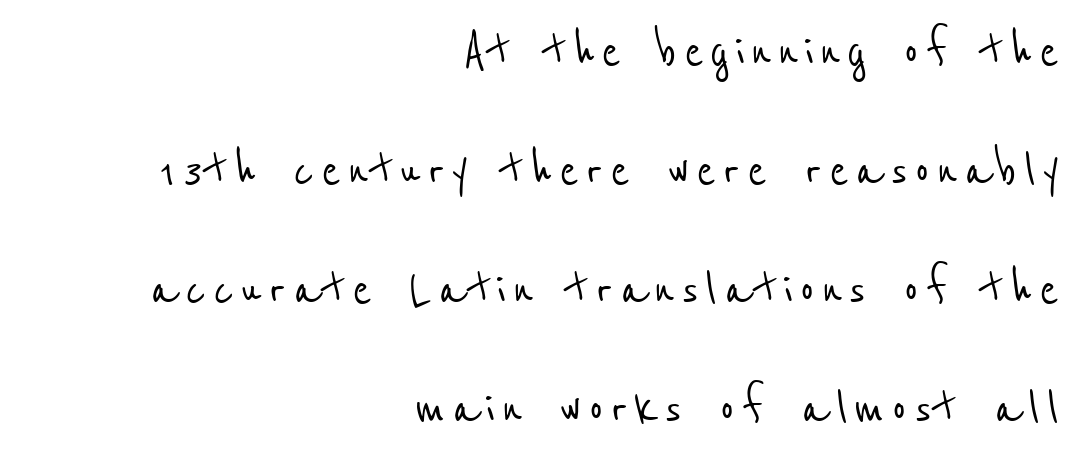
Widely set lines give the paragraph a tall, airy silhouette. Notice how the passage keeps a crisp vertical edge on the right only. Rule under the text: the space is simply empty. Spacing verdict: proportional, widths tailored to each character. In terms of letterform style, serifs are entirely absent.
